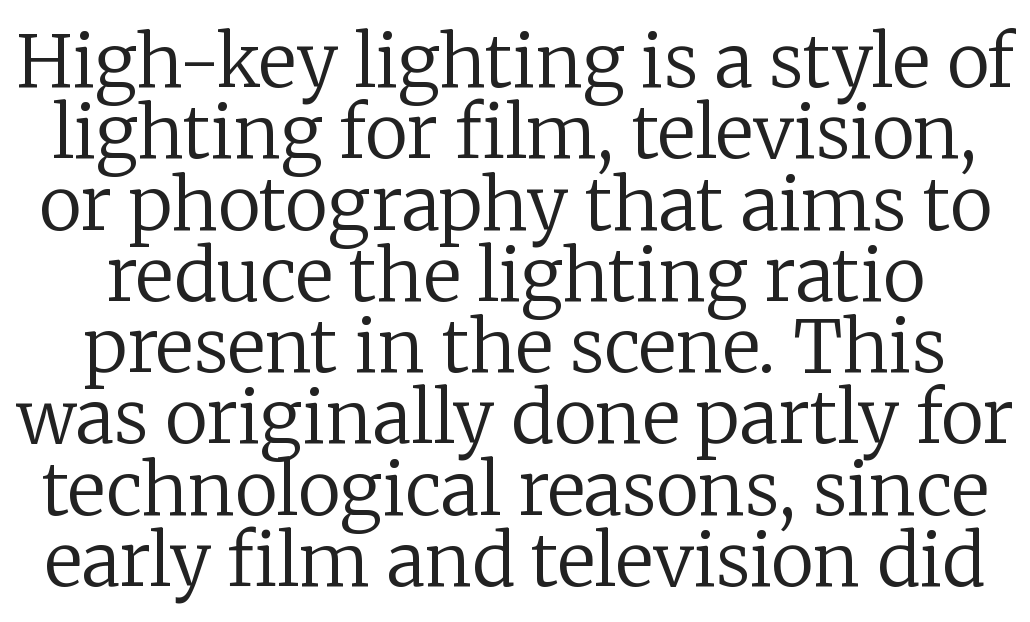
Q: Is the text bold? A: No.
Q: Is the text italic (slanted)? A: No, it is upright.
Q: Is the typeface a serif or a sans-serif typeface? A: Serif.
Q: Is the text underlined? A: No.
Q: Is the spacing between letters normal or unusually wide? A: Normal.
Q: Is the spacing between lines tight, normal or loose? A: Tight.
Q: Width (condensed, normal, or wide)? A: Normal.
Q: Stroke contrast? A: Low.
Q: x-height? A: Medium.
Q: Monospaced? A: No.
